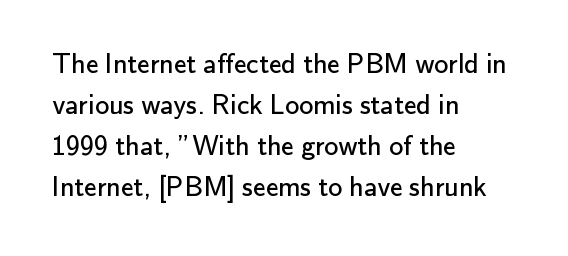
{"serif": "no", "italic": "no", "bold": "no", "weight": "regular", "width": "normal", "stroke_contrast": "low", "x_height": "small", "monospaced": "no", "underline": "no", "align": "left", "line_spacing": "normal", "line_spacing_ratio": 1.47, "letter_spacing": "normal", "letter_spacing_em": 0.0, "glyph_px": 28}
